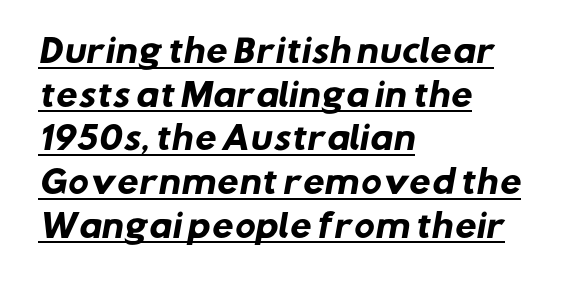
{"serif": "no", "bold": "yes", "weight": "heavy", "width": "normal", "stroke_contrast": "low", "x_height": "medium", "monospaced": "no", "underline": "yes", "align": "left", "line_spacing": "normal", "line_spacing_ratio": 1.41, "letter_spacing": "normal", "letter_spacing_em": 0.0, "glyph_px": 31}
